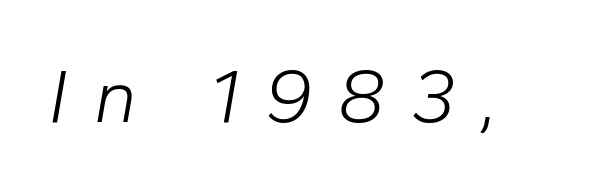
The image shows 76 px light type, italic (leaning right); set unusually wide letter spacing (+0.35 em), not underlined; low stroke contrast and a medium x-height.
